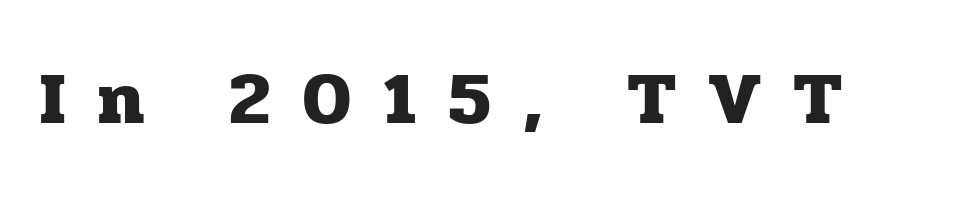
{"serif": "yes", "italic": "no", "bold": "yes", "weight": "heavy", "width": "normal", "stroke_contrast": "low", "x_height": "medium", "monospaced": "no", "underline": "no", "letter_spacing": "wide", "letter_spacing_em": 0.43, "glyph_px": 75}
